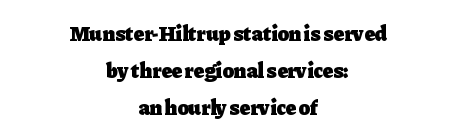
Q: Is the text bold? A: Yes.
Q: Is the text italic (slanted)? A: No, it is upright.
Q: Is the text underlined? A: No.
Q: How is the paragraph aligned? A: Centered.
Q: Is the spacing between letters normal or unusually wide? A: Normal.
